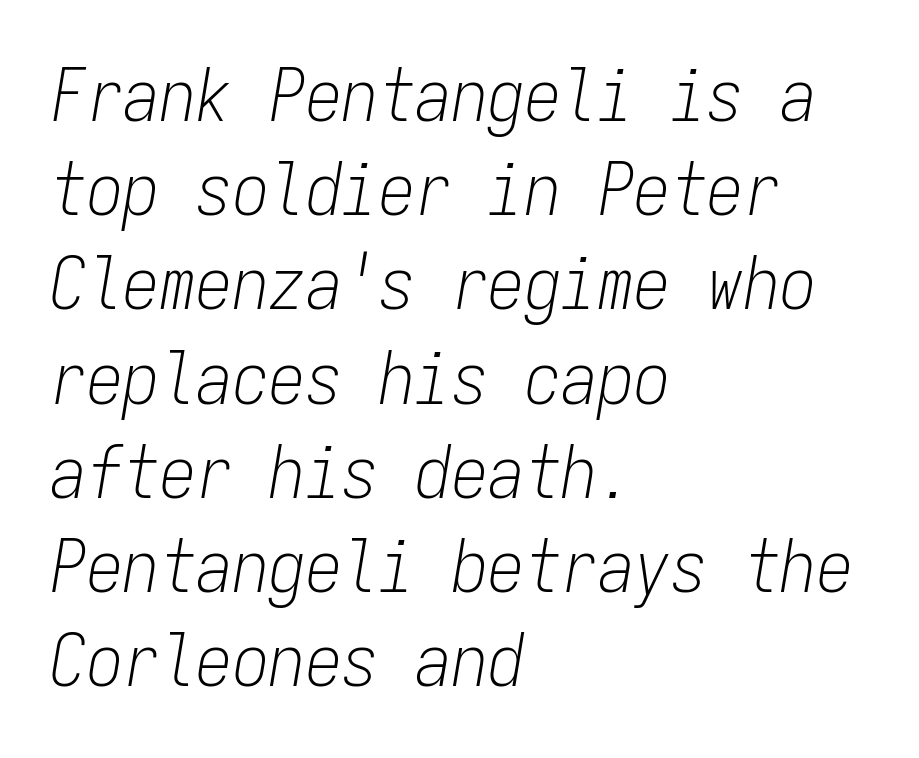
Q: Is the text bold? A: No.
Q: Is the text italic (slanted)? A: Yes, it leans right by about 9 degrees.
Q: Is the text underlined? A: No.
Q: How is the paragraph aligned? A: Left-aligned.
Q: Is the spacing between letters normal or unusually wide? A: Normal.
Q: Is the spacing between lines tight, normal or loose? A: Normal.
Q: Width (condensed, normal, or wide)? A: Condensed.
Q: Stroke contrast? A: Low.
Q: x-height? A: Medium.
Q: Monospaced? A: Yes.
